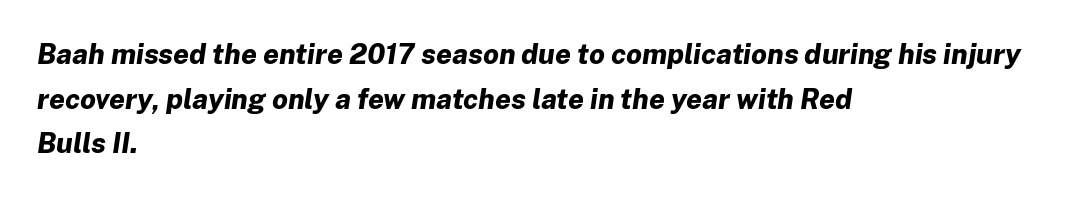
Q: Is the text bold? A: Yes.
Q: Is the text italic (slanted)? A: Yes, it leans right by about 8 degrees.
Q: Is the text underlined? A: No.
Q: How is the paragraph aligned? A: Left-aligned.
Q: Is the spacing between letters normal or unusually wide? A: Normal.
Q: Is the spacing between lines tight, normal or loose? A: Normal.
Q: Width (condensed, normal, or wide)? A: Normal.
Q: Stroke contrast? A: Low.
Q: x-height? A: Medium.
Q: Monospaced? A: No.
